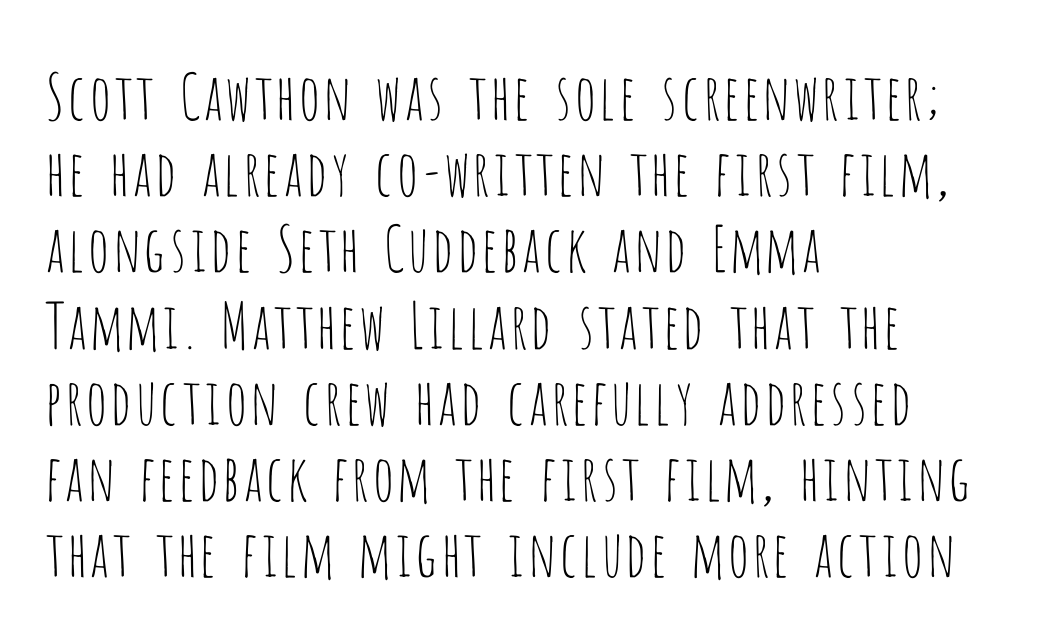
{"serif": "no", "italic": "no", "bold": "no", "weight": "thin", "width": "condensed", "stroke_contrast": "low", "x_height": "large", "monospaced": "no", "underline": "no", "align": "left", "line_spacing_ratio": 1.21, "letter_spacing": "normal", "letter_spacing_em": 0.0, "glyph_px": 63}
